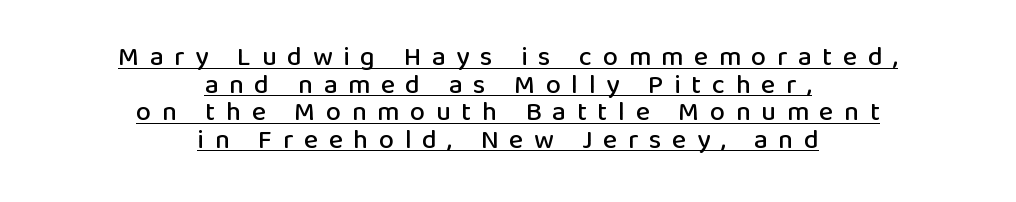
The image shows 27 px text type, upright; set centered, tight line spacing (1.02x), unusually wide letter spacing (+0.39 em), underlined.
